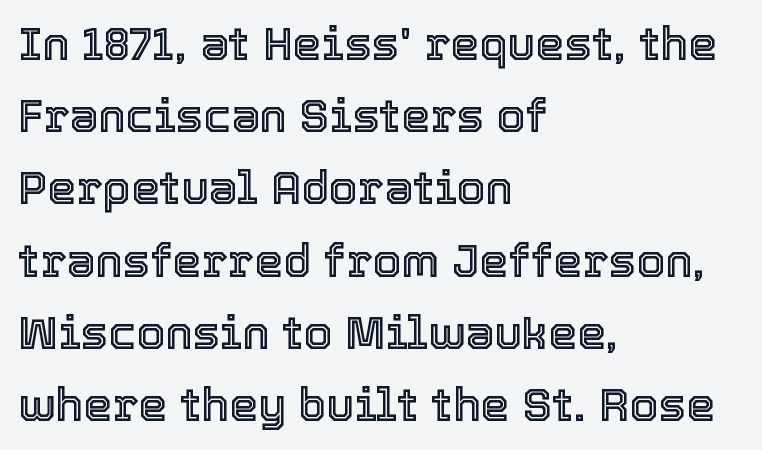
Q: Is the text italic (slanted)? A: No, it is upright.
Q: Is the text underlined? A: No.
Q: How is the paragraph aligned? A: Left-aligned.
Q: Is the spacing between letters normal or unusually wide? A: Normal.
Q: Is the spacing between lines tight, normal or loose? A: Normal.
Q: Width (condensed, normal, or wide)? A: Normal.
Q: x-height? A: Medium.
Q: Monospaced? A: No.
